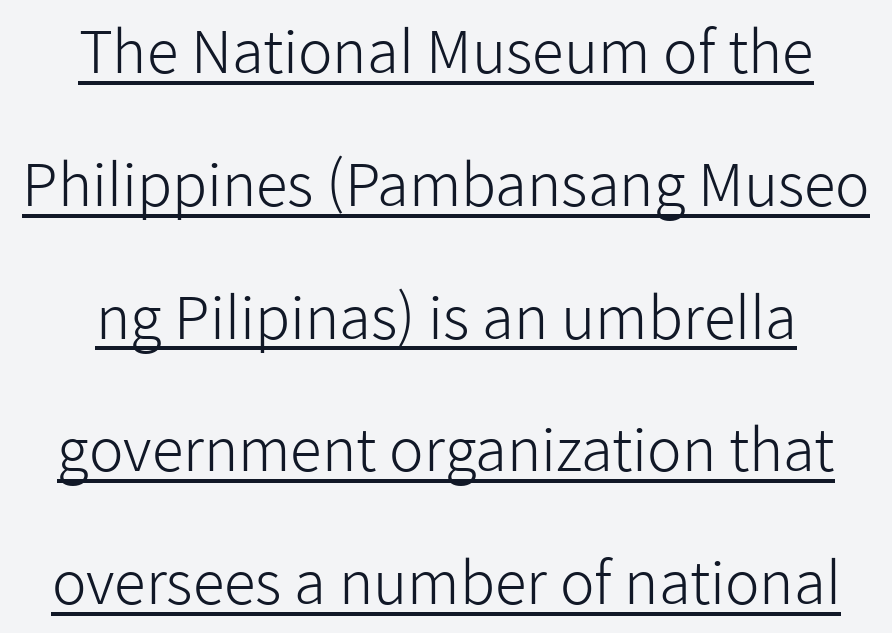
The image shows 58 px light sans-serif type, upright; set loose line spacing (2.29x), normal letter spacing, underlined; low stroke contrast and a medium x-height.
